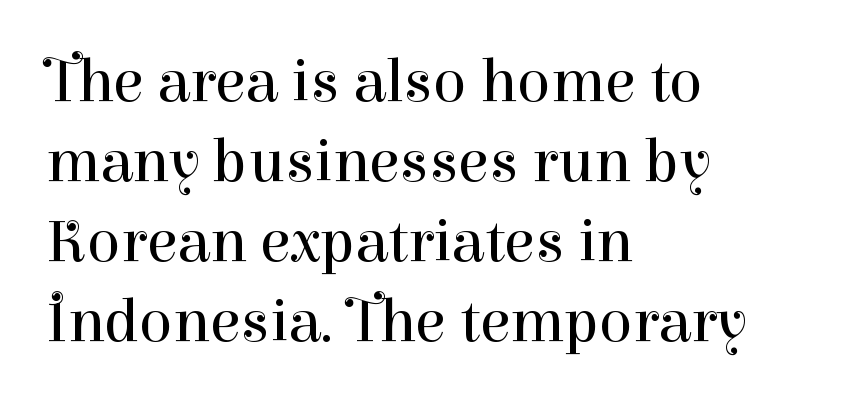
{"serif": "yes", "italic": "no", "bold": "no", "weight": "regular", "width": "normal", "stroke_contrast": "high", "x_height": "medium", "monospaced": "no", "underline": "no", "align": "left", "line_spacing": "normal", "line_spacing_ratio": 1.29, "letter_spacing": "normal", "letter_spacing_em": 0.0, "glyph_px": 62}
